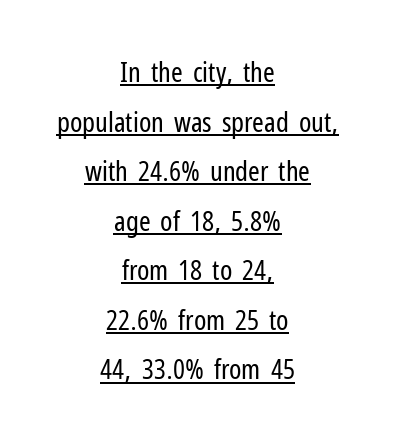
Q: Is the text bold? A: No.
Q: Is the text italic (slanted)? A: No, it is upright.
Q: Is the typeface a serif or a sans-serif typeface? A: Sans-serif.
Q: Is the text underlined? A: Yes.
Q: How is the paragraph aligned? A: Centered.
Q: Is the spacing between letters normal or unusually wide? A: Normal.
Q: Width (condensed, normal, or wide)? A: Condensed.
Q: Stroke contrast? A: Low.
Q: x-height? A: Medium.
Q: Monospaced? A: No.
